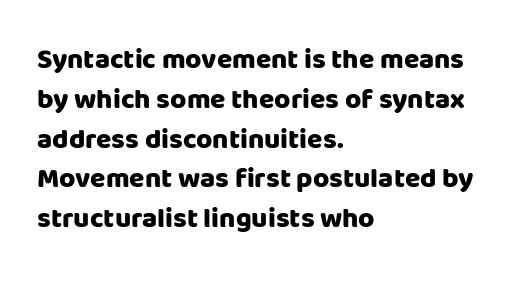
The image shows 28 px heavy sans-serif type, upright; set left-aligned, normal line spacing (1.42x), normal letter spacing, not underlined; low stroke contrast and a large x-height.
